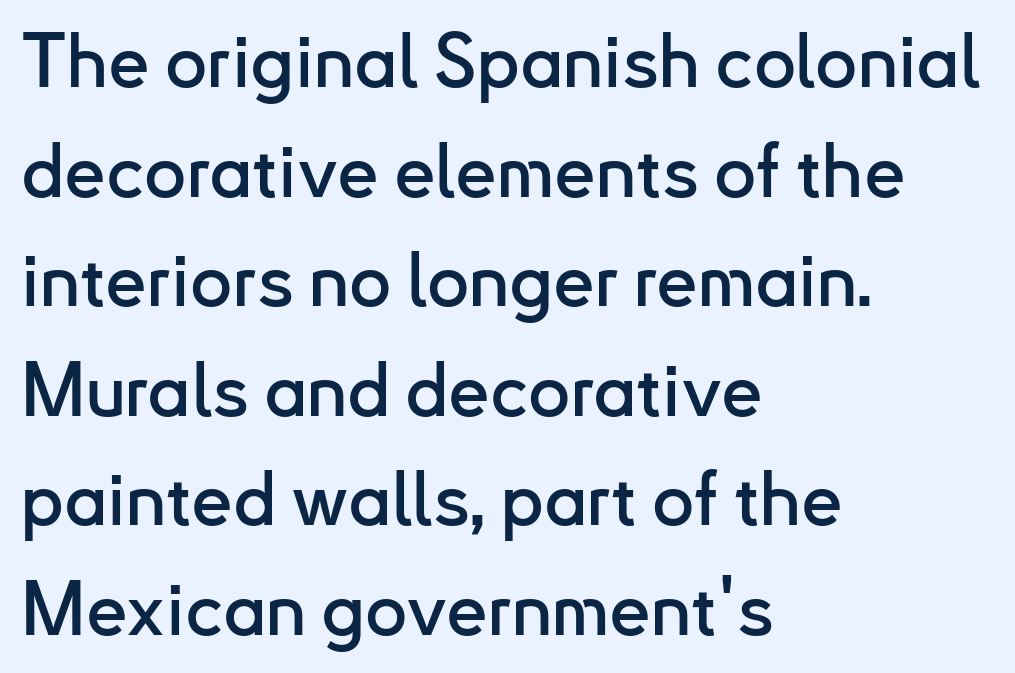
The image shows 74 px sans-serif type, upright; set left-aligned, normal line spacing (1.48x), normal letter spacing, not underlined; low stroke contrast and a small x-height.
